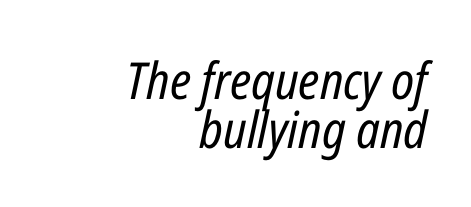
{"italic": "yes", "lean": "right", "slant_degrees": 12, "bold": "no", "weight": "regular", "width": "condensed", "stroke_contrast": "low", "x_height": "medium", "monospaced": "no", "underline": "no", "align": "right", "line_spacing": "tight", "line_spacing_ratio": 0.96, "letter_spacing": "normal", "letter_spacing_em": 0.0, "glyph_px": 51}
